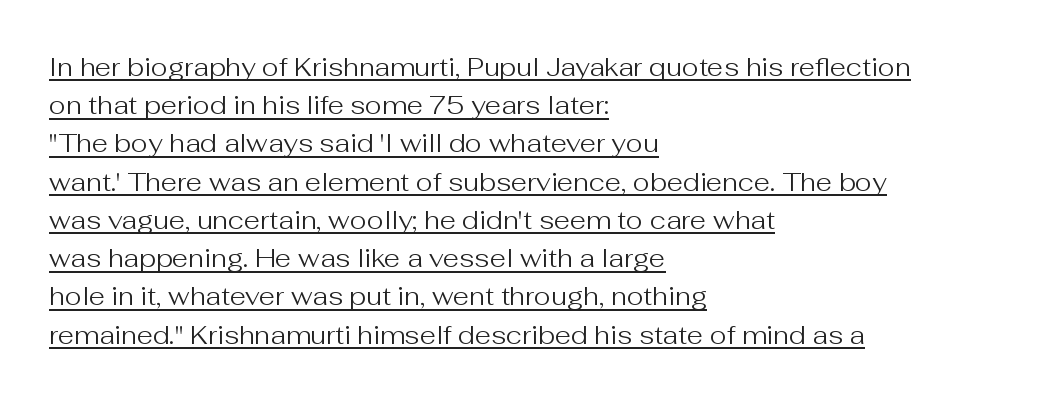
{"italic": "no", "bold": "no", "underline": "yes", "align": "left", "line_spacing": "normal", "line_spacing_ratio": 1.47, "letter_spacing": "normal", "letter_spacing_em": 0.0, "glyph_px": 26}
